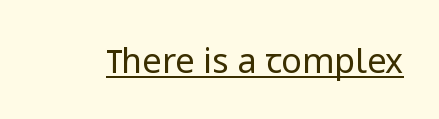
{"serif": "no", "italic": "no", "bold": "no", "weight": "regular", "width": "normal", "stroke_contrast": "low", "x_height": "medium", "monospaced": "no", "underline": "yes", "letter_spacing": "normal", "letter_spacing_em": 0.0, "glyph_px": 34}
